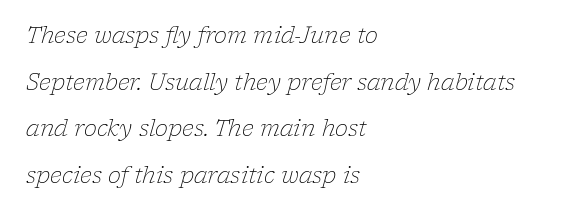
{"italic": "yes", "lean": "right", "slant_degrees": 17, "bold": "no", "underline": "no", "align": "left", "line_spacing": "loose", "line_spacing_ratio": 2.12, "letter_spacing": "normal", "letter_spacing_em": 0.0, "glyph_px": 22}
